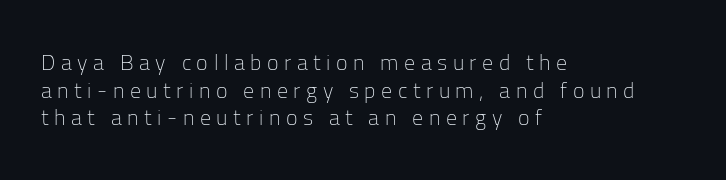
{"italic": "no", "bold": "no", "underline": "no", "align": "left", "line_spacing": "normal", "line_spacing_ratio": 1.26, "letter_spacing": "wide", "letter_spacing_em": 0.25, "glyph_px": 22}
